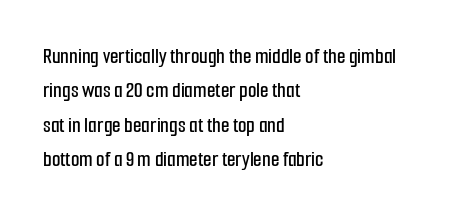
Teacher's note: observe the even left margin — that is flush-left alignment. The passage shown has conventional tracking throughout. It's the straight-up-and-down kind of type. The block of text has a typical density, with ordinary space between rows. The area under the type is left untouched.
